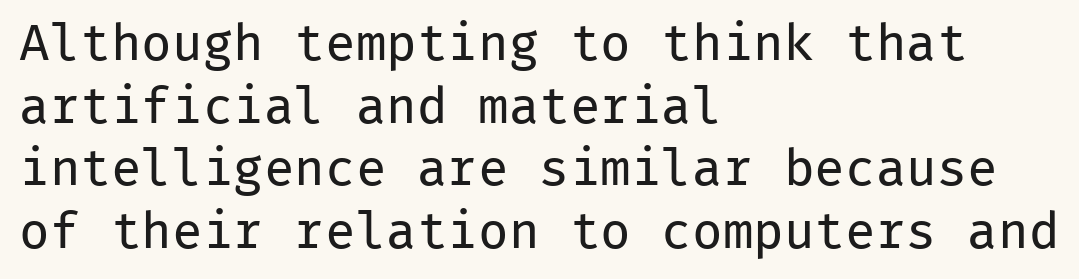
The image shows 51 px regular-weight sans-serif type, upright, monospaced; set left-aligned, line spacing 1.23x, normal letter spacing, not underlined; low stroke contrast and a medium x-height.
